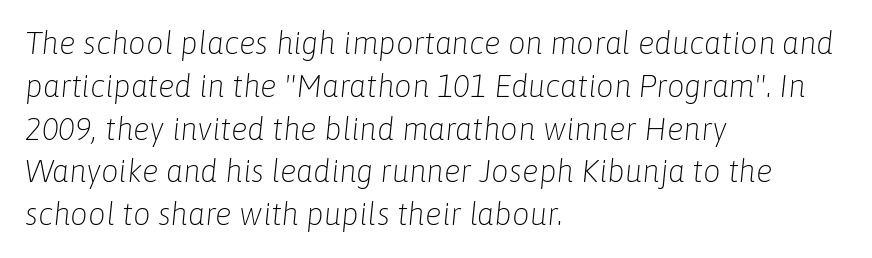
The image shows 31 px light type, italic (leaning right); set left-aligned, normal line spacing (1.38x), normal letter spacing, not underlined; low stroke contrast and a medium x-height.
